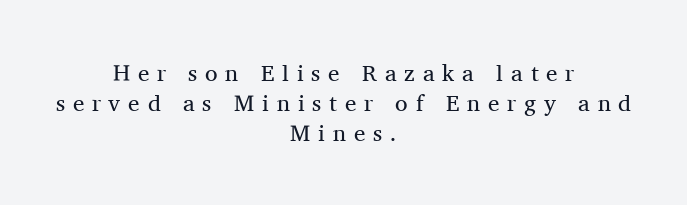
Q: Is the text bold? A: No.
Q: Is the text italic (slanted)? A: No, it is upright.
Q: Is the text underlined? A: No.
Q: How is the paragraph aligned? A: Centered.
Q: Is the spacing between letters normal or unusually wide? A: Unusually wide.
Q: Is the spacing between lines tight, normal or loose? A: Normal.
